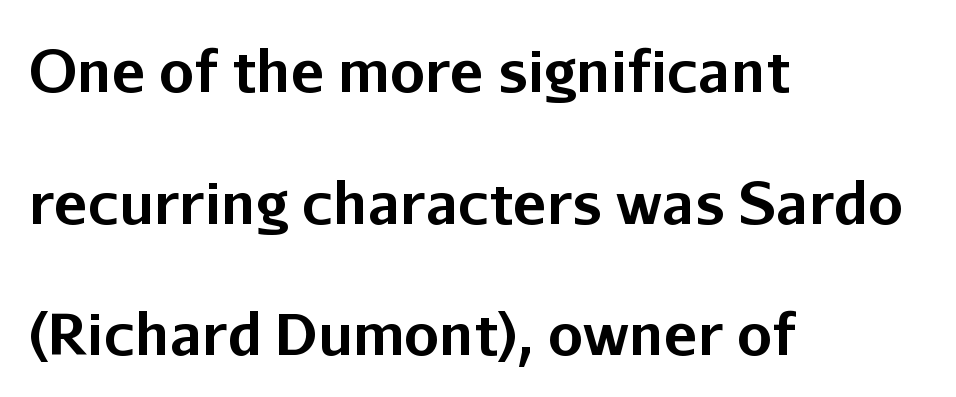
Summary of vertical rhythm: relaxed, with wide interline spacing. The area under the type is left untouched. The lettering holds an erect, upright posture throughout. Nobody touched the tracking dial on this one.
